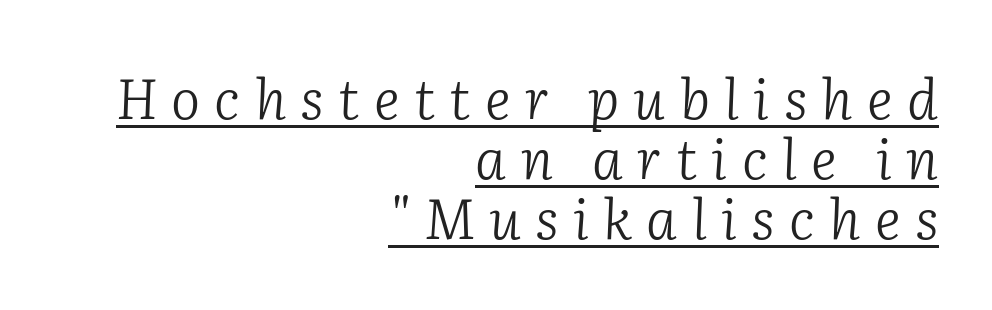
Q: Is the text bold? A: No.
Q: Is the text italic (slanted)? A: Yes, it leans right by about 2 degrees.
Q: Is the typeface a serif or a sans-serif typeface? A: Serif.
Q: Is the text underlined? A: Yes.
Q: How is the paragraph aligned? A: Right-aligned.
Q: Is the spacing between letters normal or unusually wide? A: Unusually wide.
Q: Is the spacing between lines tight, normal or loose? A: Tight.
Q: Width (condensed, normal, or wide)? A: Normal.
Q: Stroke contrast? A: Low.
Q: x-height? A: Medium.
Q: Monospaced? A: No.
